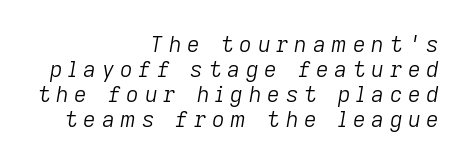
Think standard paragraph weight, or any step lighter than that. The passage shown stacks its lines with hardly any gap. Underline: absent. The axis of the letterforms is tilted away from vertical.
